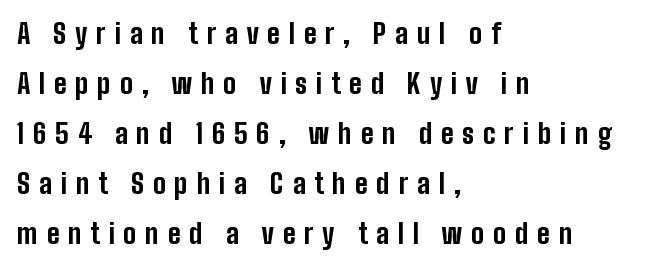
{"italic": "no", "bold": "yes", "underline": "no", "align": "left", "line_spacing_ratio": 1.85, "letter_spacing": "wide", "letter_spacing_em": 0.32, "glyph_px": 27}
